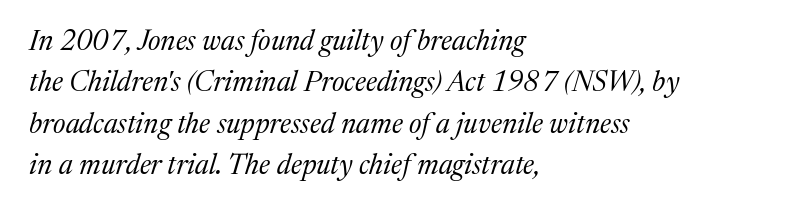
The image shows 28 px regular-weight serif type, italic (leaning right); set left-aligned, normal line spacing (1.48x), normal letter spacing, not underlined; medium stroke contrast and a medium x-height.
